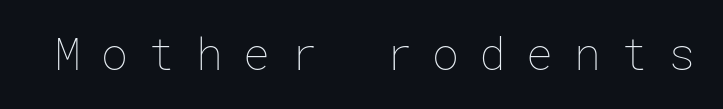
The image shows 45 px thin type, upright; set unusually wide letter spacing (+0.45 em), not underlined; low stroke contrast and a medium x-height.
